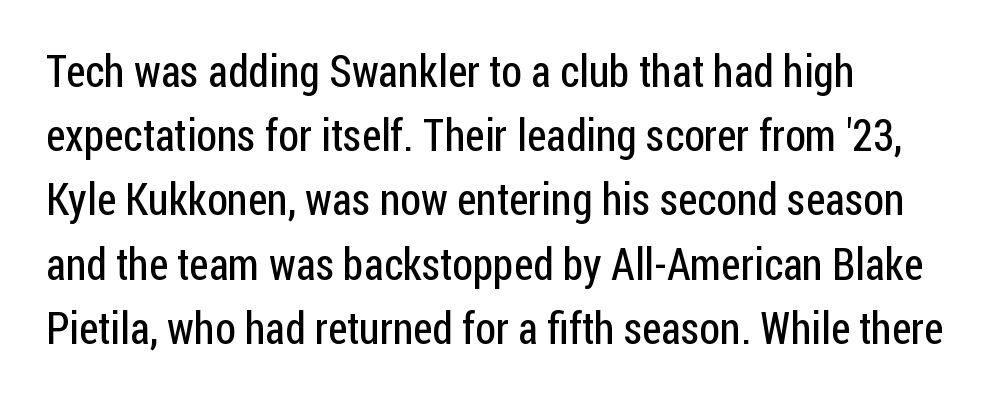
Q: Is the text bold? A: No.
Q: Is the text italic (slanted)? A: No, it is upright.
Q: Is the typeface a serif or a sans-serif typeface? A: Sans-serif.
Q: Is the text underlined? A: No.
Q: How is the paragraph aligned? A: Left-aligned.
Q: Is the spacing between letters normal or unusually wide? A: Normal.
Q: Is the spacing between lines tight, normal or loose? A: Normal.
Q: Width (condensed, normal, or wide)? A: Condensed.
Q: Stroke contrast? A: Low.
Q: x-height? A: Medium.
Q: Monospaced? A: No.
